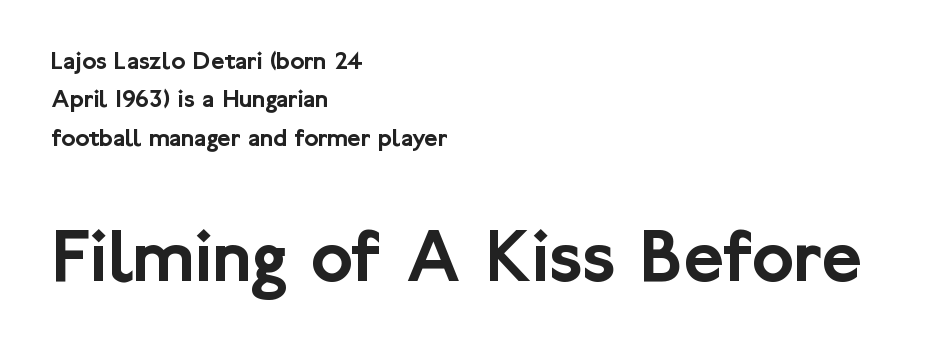
The image shows 78 px sans-serif type, upright; set left-aligned, normal line spacing (1.48x), normal letter spacing, not underlined; the second (bottom) block is 3.0x larger; low stroke contrast and a medium x-height.
